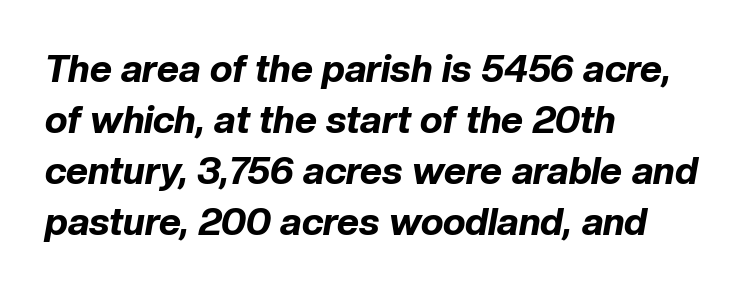
The image shows 38 px bold type, italic (leaning right); set left-aligned, normal line spacing (1.34x), normal letter spacing, not underlined; low stroke contrast and a medium x-height.
